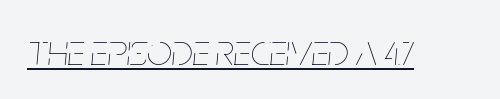
The image shows 44 px thin, condensed type, italic (leaning right); set normal letter spacing, underlined; low stroke contrast and a large x-height.
